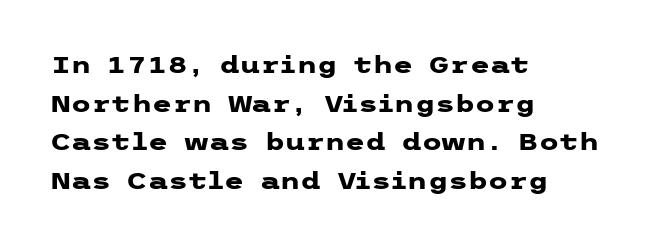
Q: Is the text bold? A: Yes.
Q: Is the text italic (slanted)? A: No, it is upright.
Q: Is the text underlined? A: No.
Q: How is the paragraph aligned? A: Left-aligned.
Q: Is the spacing between letters normal or unusually wide? A: Normal.
Q: Is the spacing between lines tight, normal or loose? A: Normal.
